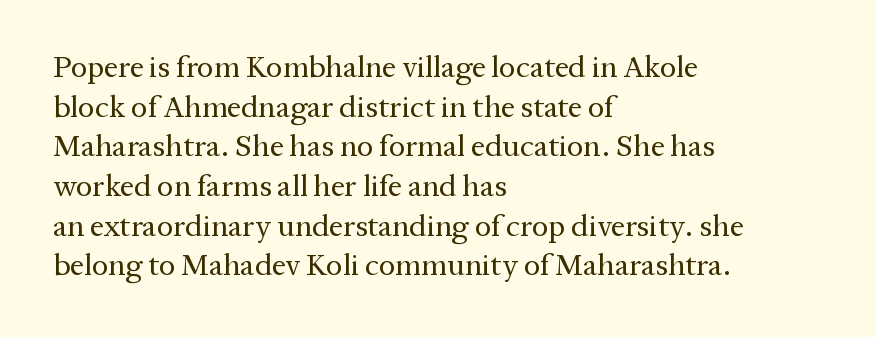
Q: Is the text bold? A: No.
Q: Is the text italic (slanted)? A: No, it is upright.
Q: Is the typeface a serif or a sans-serif typeface? A: Serif.
Q: Is the text underlined? A: No.
Q: How is the paragraph aligned? A: Left-aligned.
Q: Is the spacing between letters normal or unusually wide? A: Normal.
Q: Is the spacing between lines tight, normal or loose? A: Normal.
Q: Width (condensed, normal, or wide)? A: Normal.
Q: Stroke contrast? A: Medium.
Q: x-height? A: Medium.
Q: Monospaced? A: No.
